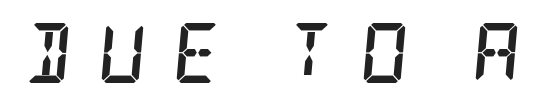
Q: Is the text bold? A: Yes.
Q: Is the text italic (slanted)? A: Yes, it leans right by about 5 degrees.
Q: Is the typeface a serif or a sans-serif typeface? A: Serif.
Q: Is the text underlined? A: No.
Q: Is the spacing between letters normal or unusually wide? A: Unusually wide.
Q: Width (condensed, normal, or wide)? A: Condensed.
Q: Stroke contrast? A: Low.
Q: x-height? A: Large.
